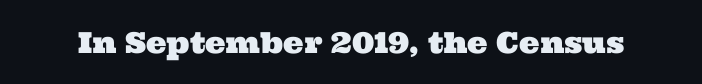
The letters carry serifs — small finishing strokes at the ends of their stems. Nobody touched the tracking dial on this one. This sample has the flowing, uneven cadence of proportional lettering. The foot of each line stays bare and open.
